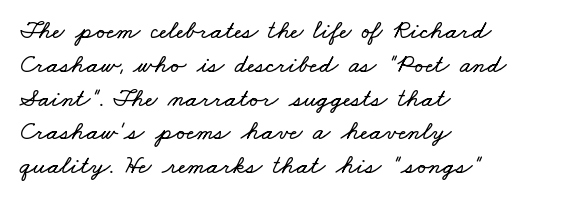
Q: Is the text underlined? A: No.
Q: How is the paragraph aligned? A: Left-aligned.
Q: Is the spacing between letters normal or unusually wide? A: Normal.
Q: Is the spacing between lines tight, normal or loose? A: Normal.
